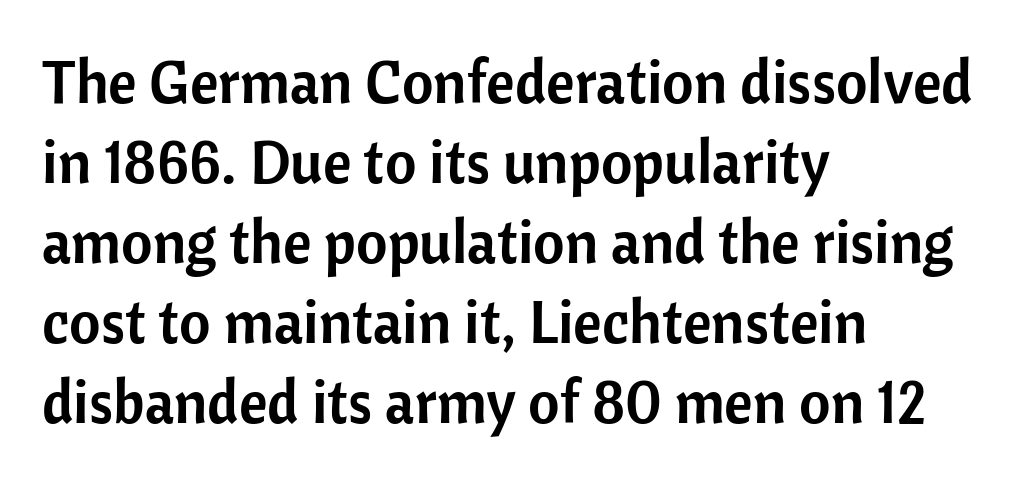
Q: Is the text italic (slanted)? A: No, it is upright.
Q: Is the typeface a serif or a sans-serif typeface? A: Sans-serif.
Q: Is the text underlined? A: No.
Q: How is the paragraph aligned? A: Left-aligned.
Q: Is the spacing between letters normal or unusually wide? A: Normal.
Q: Is the spacing between lines tight, normal or loose? A: Normal.
Q: Width (condensed, normal, or wide)? A: Normal.
Q: Stroke contrast? A: Low.
Q: x-height? A: Medium.
Q: Monospaced? A: No.
